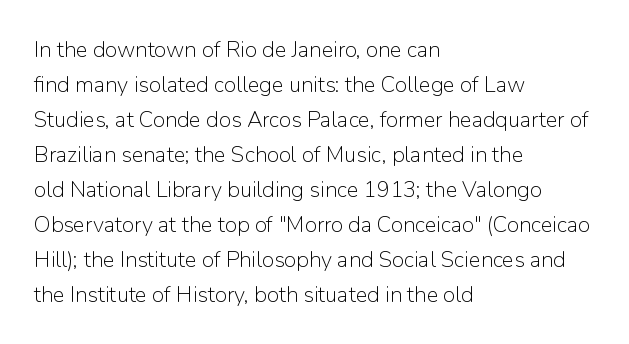
Q: Is the text bold? A: No.
Q: Is the text italic (slanted)? A: No, it is upright.
Q: Is the text underlined? A: No.
Q: How is the paragraph aligned? A: Left-aligned.
Q: Is the spacing between letters normal or unusually wide? A: Normal.
Q: Is the spacing between lines tight, normal or loose? A: Normal.
